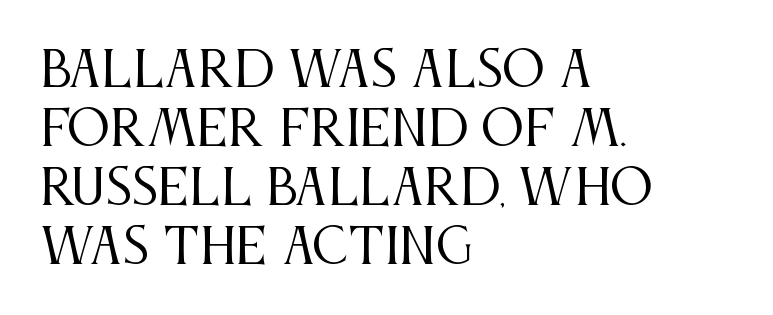
Q: Is the text bold? A: No.
Q: Is the text italic (slanted)? A: No, it is upright.
Q: Is the typeface a serif or a sans-serif typeface? A: Serif.
Q: Is the text underlined? A: No.
Q: How is the paragraph aligned? A: Left-aligned.
Q: Is the spacing between letters normal or unusually wide? A: Normal.
Q: Width (condensed, normal, or wide)? A: Condensed.
Q: Stroke contrast? A: Medium.
Q: x-height? A: Large.
Q: Monospaced? A: No.
